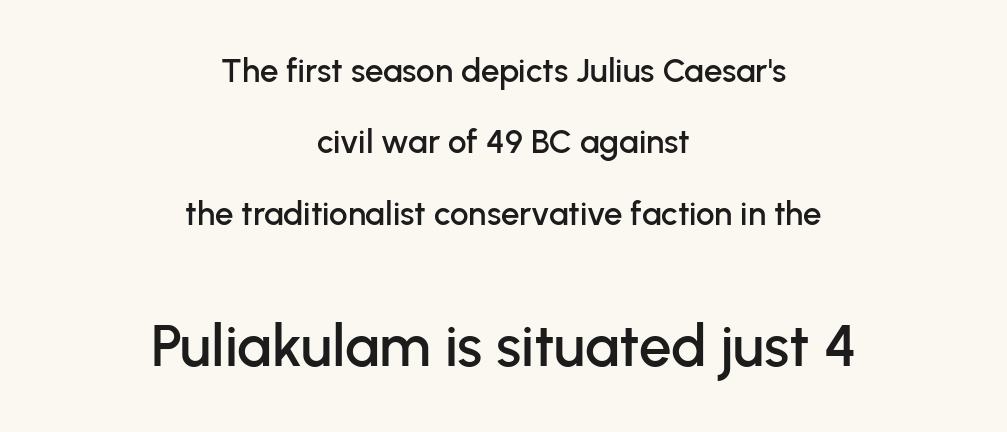
No feet cap the strokes, marking this as sans-serif type. The following chunk of copy outweighs the initial chunk in type size. These lines stack symmetrically, like a column narrowing and widening about its center. The face used here is proportionally spaced, like ordinary book or web type.
